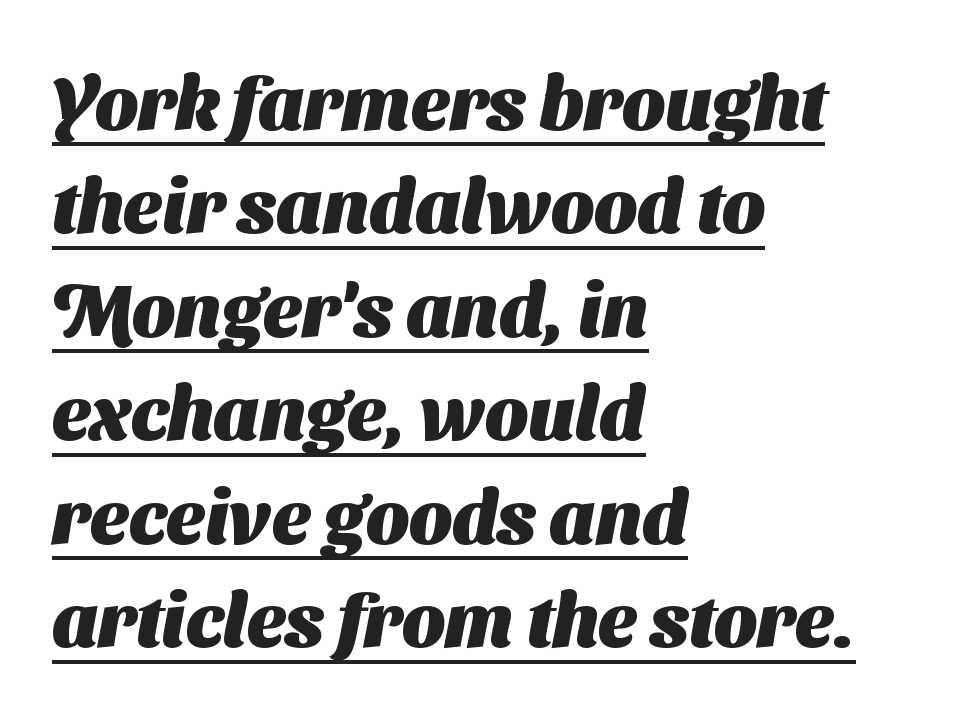
Q: Is the text bold? A: Yes.
Q: Is the typeface a serif or a sans-serif typeface? A: Sans-serif.
Q: Is the text underlined? A: Yes.
Q: How is the paragraph aligned? A: Left-aligned.
Q: Is the spacing between letters normal or unusually wide? A: Normal.
Q: Is the spacing between lines tight, normal or loose? A: Normal.
Q: Width (condensed, normal, or wide)? A: Normal.
Q: Stroke contrast? A: Medium.
Q: x-height? A: Medium.
Q: Monospaced? A: No.
